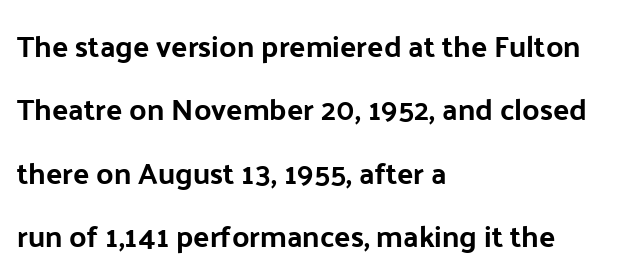
{"serif": "no", "italic": "no", "bold": "yes", "weight": "bold", "width": "normal", "stroke_contrast": "low", "x_height": "medium", "monospaced": "no", "underline": "no", "align": "left", "line_spacing": "loose", "line_spacing_ratio": 2.11, "letter_spacing": "normal", "letter_spacing_em": 0.0, "glyph_px": 30}
